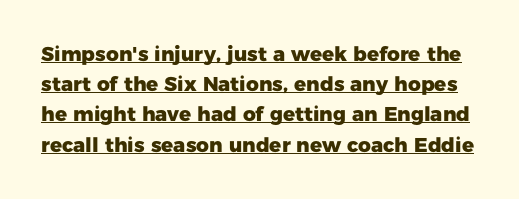
The image shows 20 px bold type, upright; set normal line spacing (1.51x), normal letter spacing, underlined.
